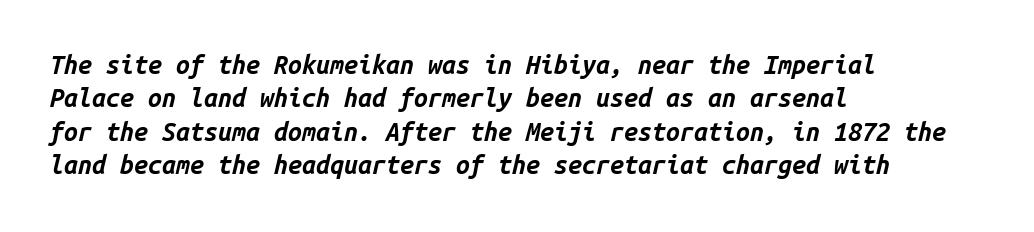
Q: Is the text bold? A: Yes.
Q: Is the text italic (slanted)? A: Yes, it leans right by about 14 degrees.
Q: Is the text underlined? A: No.
Q: How is the paragraph aligned? A: Left-aligned.
Q: Is the spacing between letters normal or unusually wide? A: Normal.
Q: Is the spacing between lines tight, normal or loose? A: Normal.
